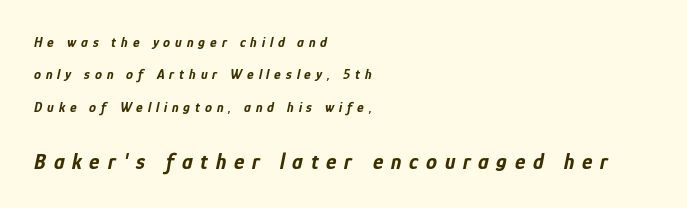
{"italic": "yes", "lean": "right", "slant_degrees": 12, "bold": "yes", "underline": "no", "align": "left", "line_spacing": "loose", "line_spacing_ratio": 2.31, "letter_spacing": "wide", "letter_spacing_em": 0.35, "larger_block": "second", "size_ratio": 1.57, "glyph_px": 22}
